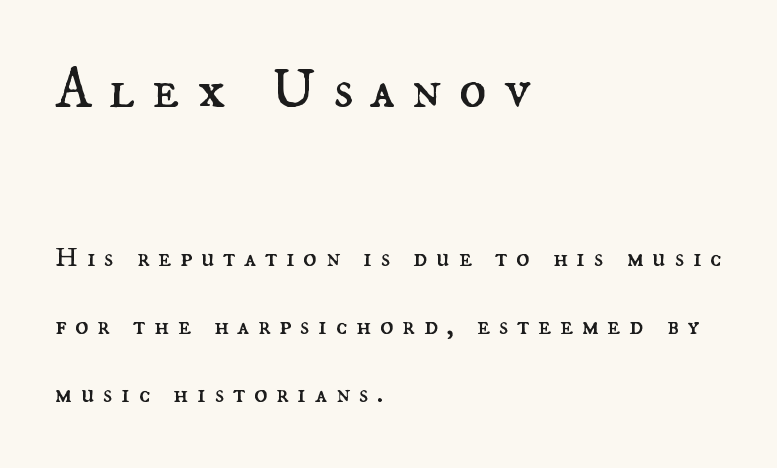
Q: Is the text bold? A: No.
Q: Is the text italic (slanted)? A: No, it is upright.
Q: Is the text underlined? A: No.
Q: How is the paragraph aligned? A: Left-aligned.
Q: Is the spacing between letters normal or unusually wide? A: Unusually wide.
Q: Is the spacing between lines tight, normal or loose? A: Loose.
Q: Which block of text is set in a larger size, the first (top) or the second (bottom)? A: The first (top) one.
Q: Width (condensed, normal, or wide)? A: Normal.
Q: Stroke contrast? A: Medium.
Q: x-height? A: Small.
Q: Monospaced? A: No.
